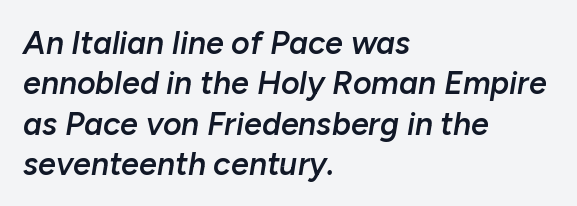
Tracking value appears to be zero — textbook default spacing. Note the varied advance widths — an 'i' is clearly narrower than an 'm'. The strokes are fattened partway — semibold, not bold. Underlining? Definitely not there. The paragraph has a hard left edge and a soft right edge.
